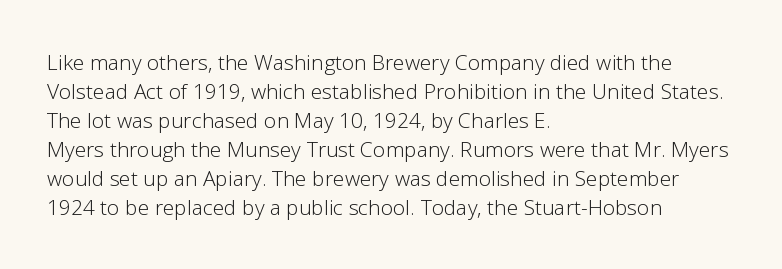
The image shows 21 px text type, upright; set left-aligned, normal line spacing (1.38x), normal letter spacing, not underlined.
